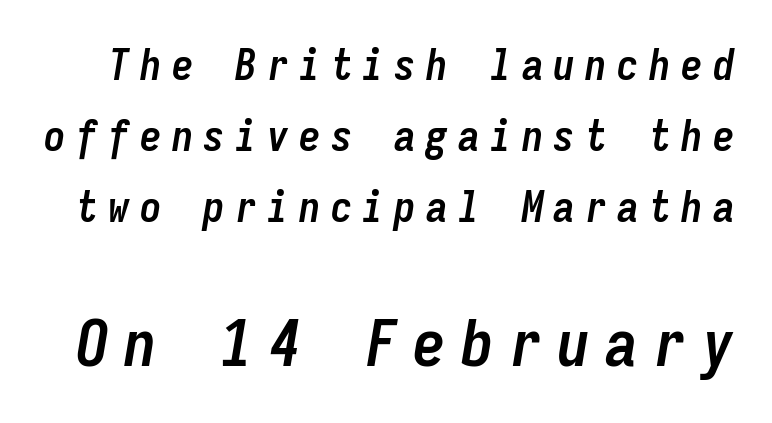
The image shows 65 px semibold, condensed type, italic (leaning right), monospaced; set normal line spacing (1.65x), unusually wide letter spacing (+0.24 em), not underlined; the second (bottom) block is 1.51x larger; low stroke contrast and a medium x-height.
